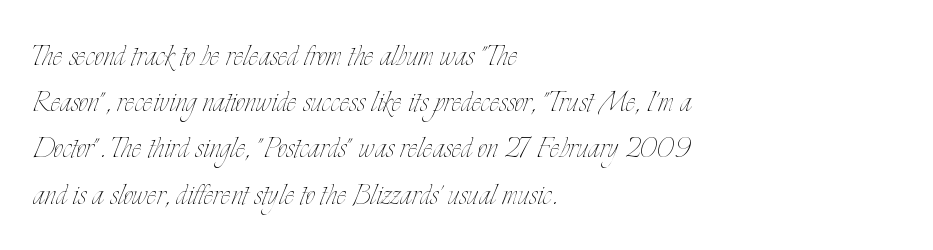
Q: Is the text bold? A: No.
Q: Is the text italic (slanted)? A: Yes.
Q: Is the text underlined? A: No.
Q: How is the paragraph aligned? A: Left-aligned.
Q: Is the spacing between letters normal or unusually wide? A: Normal.
Q: Is the spacing between lines tight, normal or loose? A: Normal.
Q: Width (condensed, normal, or wide)? A: Condensed.
Q: Stroke contrast? A: Low.
Q: x-height? A: Small.
Q: Monospaced? A: No.
